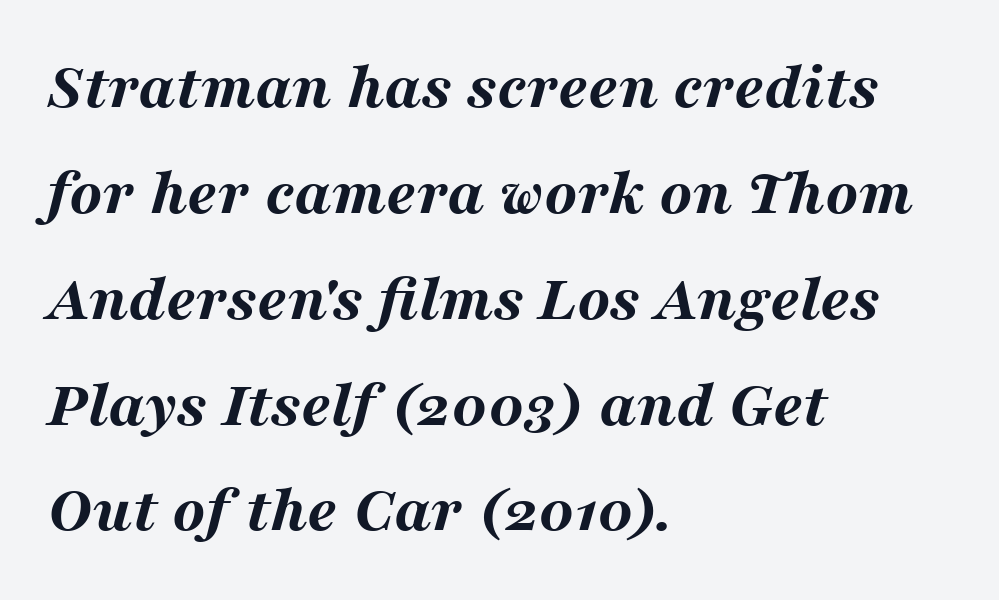
The image shows 67 px bold, wide type, italic (leaning right); set left-aligned, normal line spacing (1.58x), normal letter spacing, not underlined; medium stroke contrast and a medium x-height.
